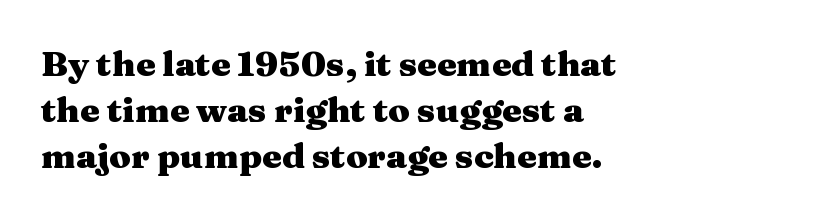
{"serif": "yes", "italic": "no", "bold": "yes", "weight": "heavy", "width": "wide", "stroke_contrast": "medium", "x_height": "medium", "monospaced": "no", "underline": "no", "align": "left", "line_spacing": "normal", "line_spacing_ratio": 1.32, "letter_spacing": "normal", "letter_spacing_em": 0.0, "glyph_px": 35}
